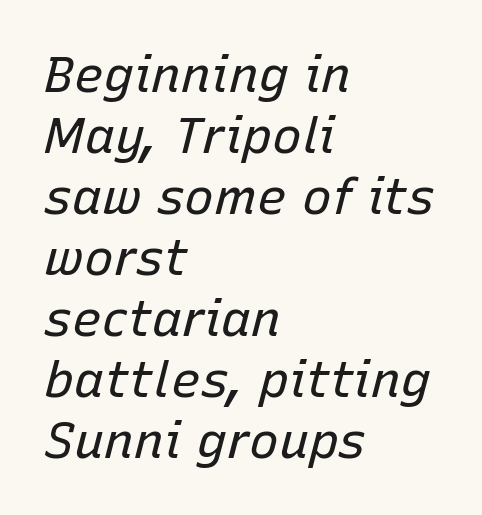
Q: Is the text bold? A: No.
Q: Is the text italic (slanted)? A: Yes, it leans right by about 15 degrees.
Q: Is the text underlined? A: No.
Q: How is the paragraph aligned? A: Left-aligned.
Q: Is the spacing between letters normal or unusually wide? A: Normal.
Q: Width (condensed, normal, or wide)? A: Normal.
Q: Stroke contrast? A: Low.
Q: x-height? A: Medium.
Q: Monospaced? A: No.
